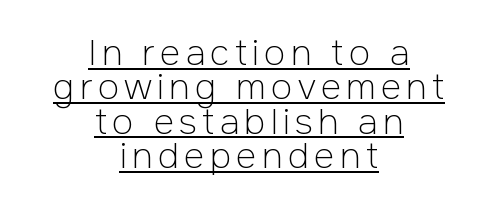
Is the stroke heavy? The answer is a plain regular-or-lighter. This rendering features underlined lettering. Notice how the stems are strictly vertical — no italics here. This sample has the flowing, uneven cadence of proportional lettering. Very little white space separates one row of letters from the next. Are there feet on the stems? There aren't — it's a sans.
